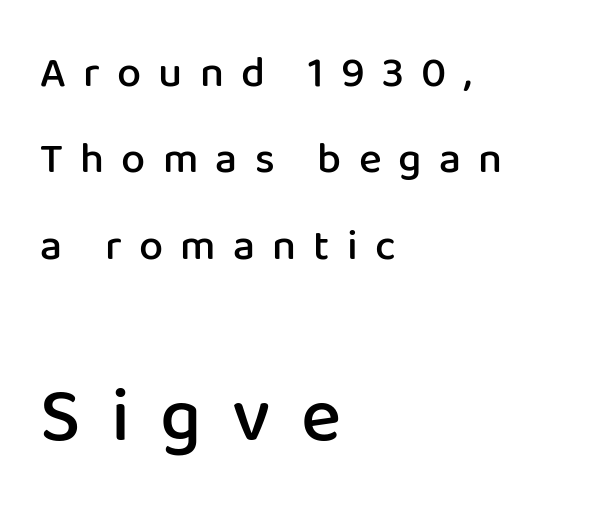
The image shows 76 px semibold sans-serif type, upright; set left-aligned, loose line spacing (2.01x), unusually wide letter spacing (+0.4 em), not underlined; the second (bottom) block is 1.77x larger; low stroke contrast and a medium x-height.
